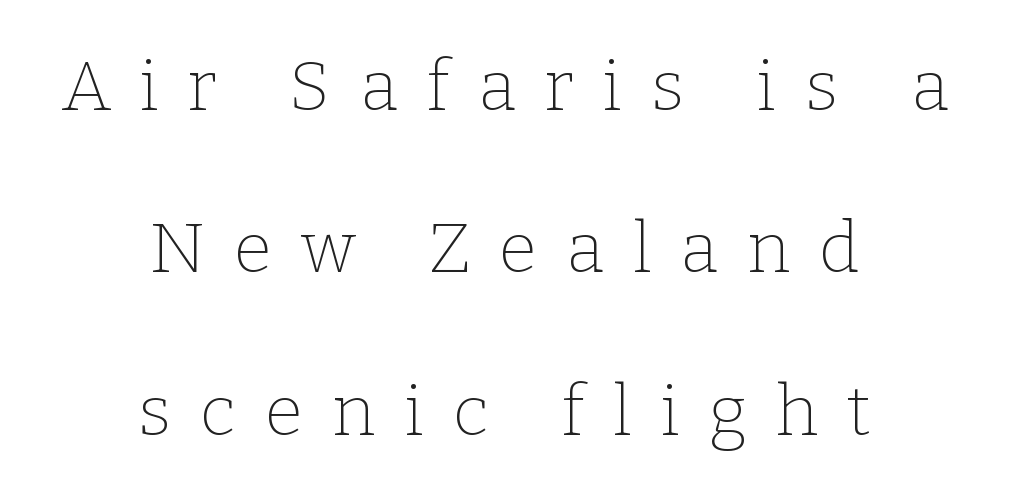
The image shows 70 px thin serif type, upright; set centered, loose line spacing (2.32x), unusually wide letter spacing (+0.41 em), not underlined; low stroke contrast and a medium x-height.
